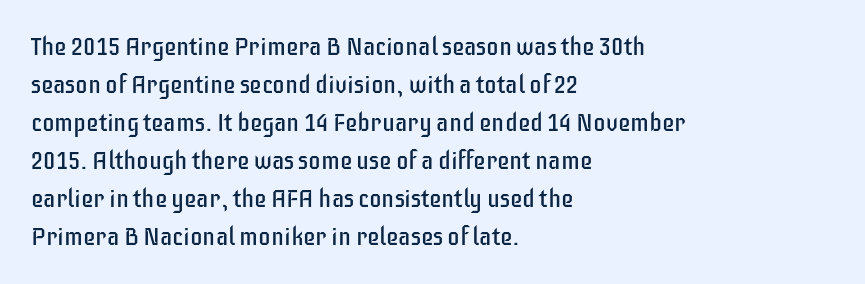
{"italic": "no", "bold": "no", "underline": "no", "align": "left", "line_spacing": "normal", "line_spacing_ratio": 1.52, "letter_spacing": "normal", "letter_spacing_em": 0.0, "glyph_px": 25}
